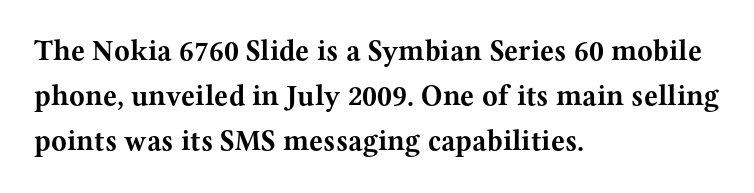
The image shows 29 px bold, wide serif type, upright; set left-aligned, normal line spacing (1.56x), normal letter spacing, not underlined; medium stroke contrast and a medium x-height.
